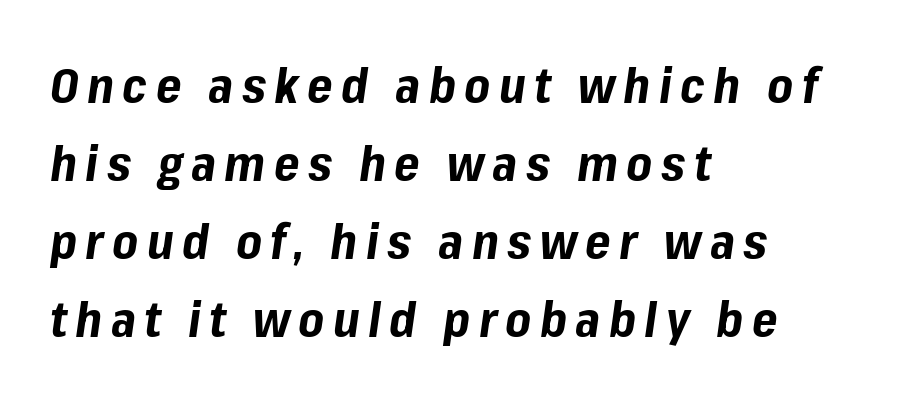
This sample has the flowing, uneven cadence of proportional lettering. Is the type bold? Yes — the strokes are clearly thick and heavy. Is the type slanted? Yes — the strokes lean at a clear angle. The space between consecutive lines is moderate. Honestly, there is no underline to notice here at all.
